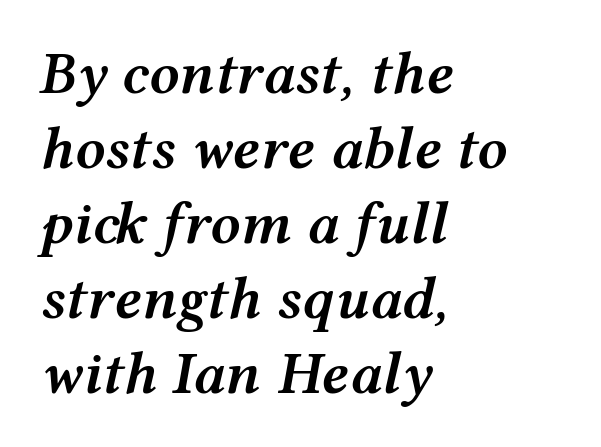
{"italic": "yes", "lean": "right", "slant_degrees": 12, "bold": "semi", "weight": "semibold", "width": "wide", "stroke_contrast": "medium", "x_height": "medium", "monospaced": "no", "underline": "no", "align": "left", "line_spacing": "normal", "line_spacing_ratio": 1.25, "letter_spacing": "normal", "letter_spacing_em": 0.0, "glyph_px": 60}
